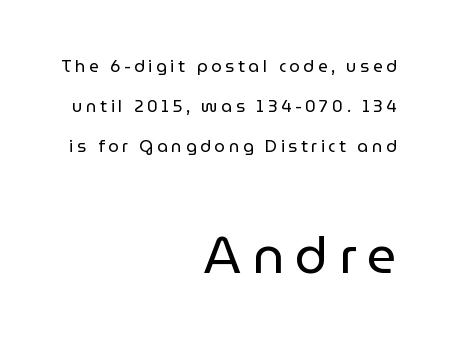
The image shows 52 px regular-weight sans-serif type, upright; set right-aligned, loose line spacing (2.34x), unusually wide letter spacing (+0.21 em), not underlined; the second (bottom) block is 3.06x larger; low stroke contrast and a medium x-height.
